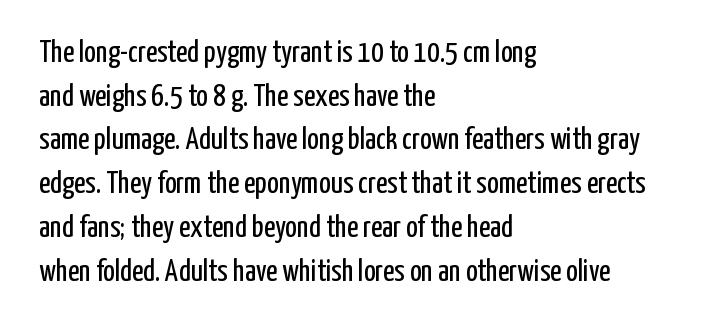
{"serif": "no", "italic": "no", "bold": "no", "weight": "regular", "width": "condensed", "stroke_contrast": "low", "x_height": "medium", "monospaced": "no", "underline": "no", "align": "left", "line_spacing": "normal", "line_spacing_ratio": 1.41, "letter_spacing": "normal", "letter_spacing_em": 0.0, "glyph_px": 31}
